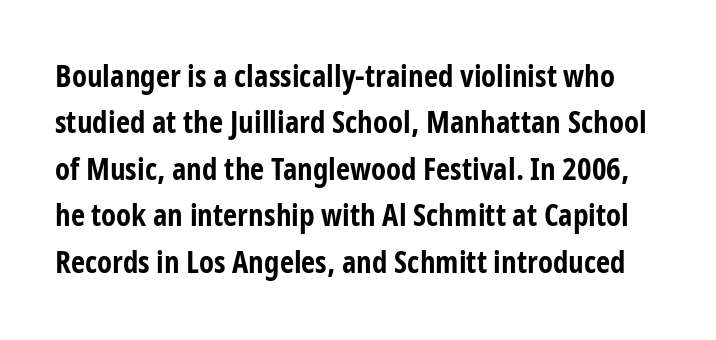
How would I describe the line gaps? Plain and ordinary. Varying glyph widths throughout — classic text-font behaviour. This sample uses an upright cut, with every glyph sitting square on the baseline. Each letter's strokes conclude bluntly, with no projecting serifs. Tracking here is standard; glyphs follow each other at the usual distance.
